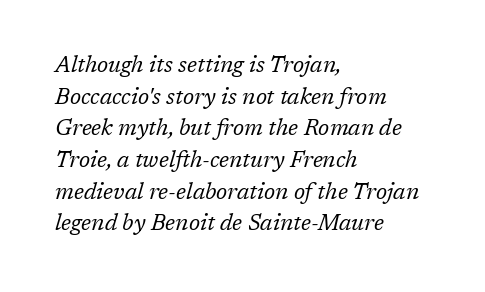
The image shows 22 px text type, italic (leaning right); set left-aligned, normal line spacing (1.44x), normal letter spacing, not underlined.
